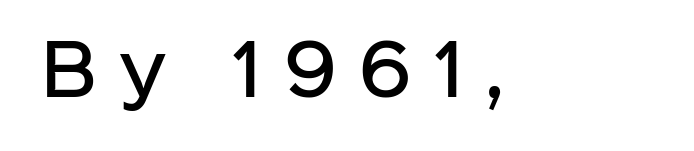
These lines are rendered in a variable-pitch font. This rendering employs a face without finishing strokes, i.e., a sans-serif. This rendering widens character spacing well past its baseline value. Plain, unruled lines of type. These lines were composed using upright roman letters.
